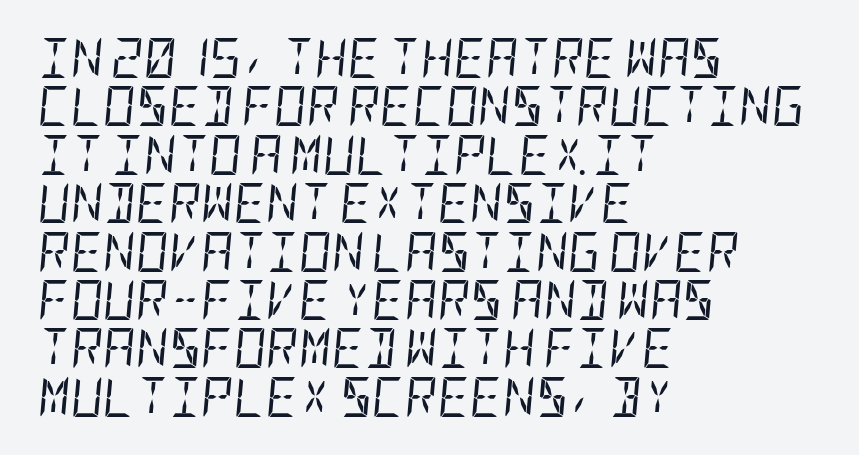
{"italic": "yes", "lean": "right", "slant_degrees": 5, "bold": "no", "weight": "regular", "width": "condensed", "stroke_contrast": "low", "x_height": "large", "underline": "no", "align": "left", "line_spacing_ratio": 1.21, "letter_spacing": "normal", "letter_spacing_em": 0.0, "glyph_px": 40}
